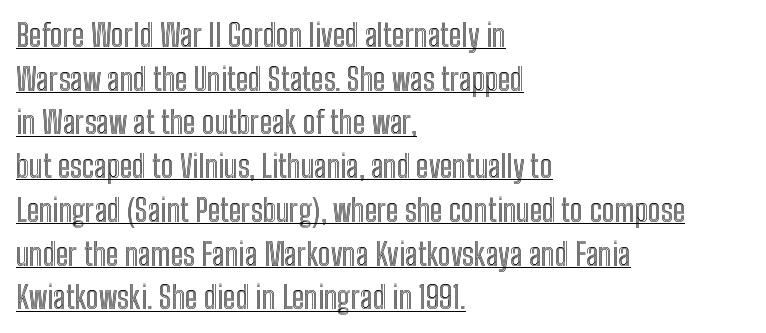
The image shows 31 px condensed type, upright; set left-aligned, normal line spacing (1.41x), normal letter spacing, underlined; a medium x-height.
